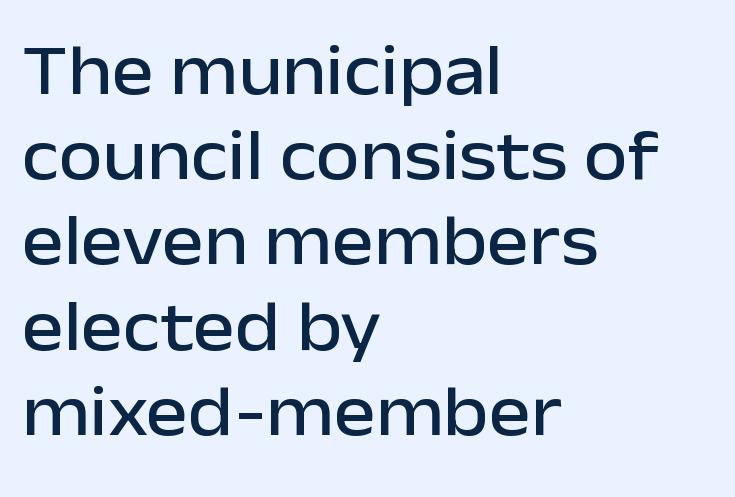
No italicization has been applied; the sample stays upright. Students, note that the glyphs here touch the page at normal intervals. The specimen omits any rule beneath the text block's lines. The rag falls on the right side of this text block. The glyphs in this specimen are sans serif.
